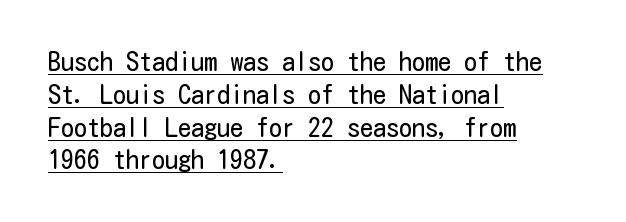
The image shows 26 px text type, upright; set left-aligned, normal line spacing (1.26x), normal letter spacing, underlined.
